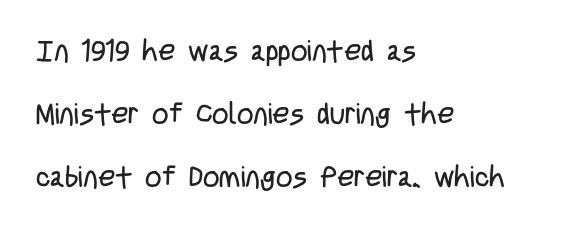
Q: Is the text bold? A: No.
Q: Is the text italic (slanted)? A: No, it is upright.
Q: Is the typeface a serif or a sans-serif typeface? A: Sans-serif.
Q: Is the text underlined? A: No.
Q: How is the paragraph aligned? A: Left-aligned.
Q: Is the spacing between letters normal or unusually wide? A: Normal.
Q: Is the spacing between lines tight, normal or loose? A: Loose.
Q: Width (condensed, normal, or wide)? A: Condensed.
Q: Stroke contrast? A: Low.
Q: x-height? A: Large.
Q: Monospaced? A: No.
